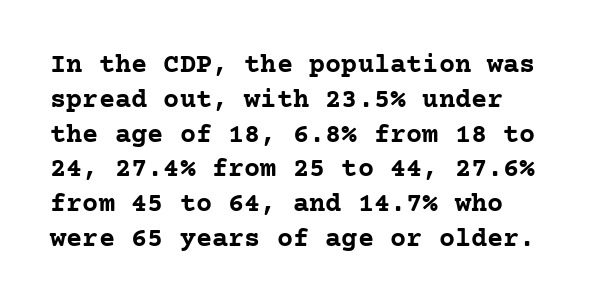
{"italic": "no", "bold": "yes", "underline": "no", "line_spacing": "normal", "line_spacing_ratio": 1.29, "letter_spacing": "normal", "letter_spacing_em": 0.0, "glyph_px": 27}
